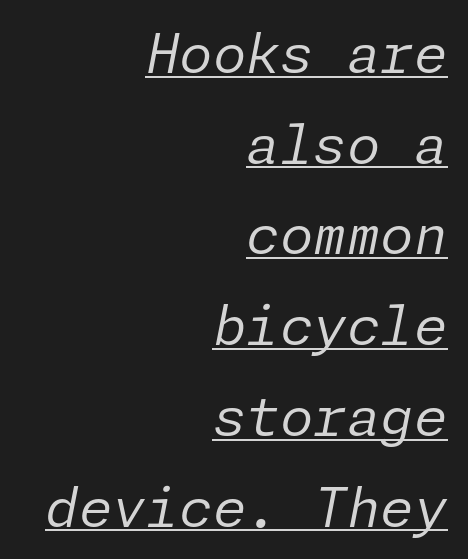
The image shows 54 px regular-weight type, italic (leaning right); set right-aligned, normal line spacing (1.68x), normal letter spacing, underlined; low stroke contrast and a medium x-height.
